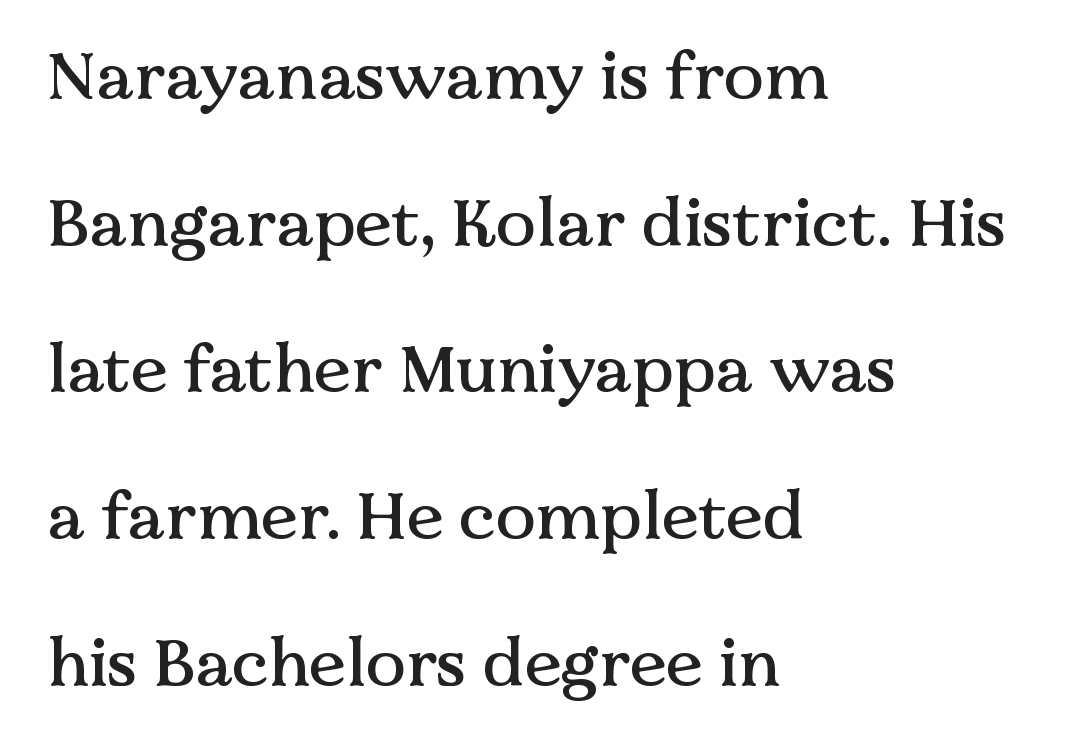
Q: Is the text italic (slanted)? A: No, it is upright.
Q: Is the typeface a serif or a sans-serif typeface? A: Serif.
Q: Is the text underlined? A: No.
Q: How is the paragraph aligned? A: Left-aligned.
Q: Is the spacing between letters normal or unusually wide? A: Normal.
Q: Is the spacing between lines tight, normal or loose? A: Loose.
Q: Width (condensed, normal, or wide)? A: Normal.
Q: Stroke contrast? A: Medium.
Q: x-height? A: Medium.
Q: Monospaced? A: No.
